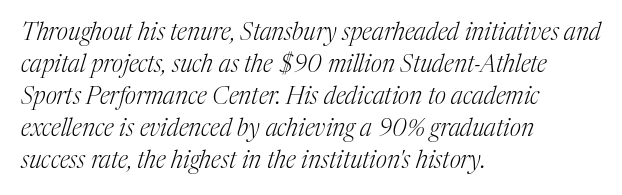
Q: Is the text bold? A: No.
Q: Is the text italic (slanted)? A: Yes, it leans right by about 17 degrees.
Q: Is the text underlined? A: No.
Q: How is the paragraph aligned? A: Left-aligned.
Q: Is the spacing between letters normal or unusually wide? A: Normal.
Q: Is the spacing between lines tight, normal or loose? A: Normal.
